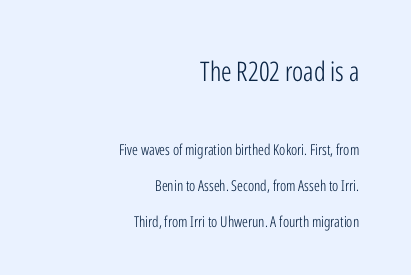
The image shows 27 px text type, upright; set right-aligned, loose line spacing (2.39x), normal letter spacing, not underlined; the first (top) block is 1.8x larger.
